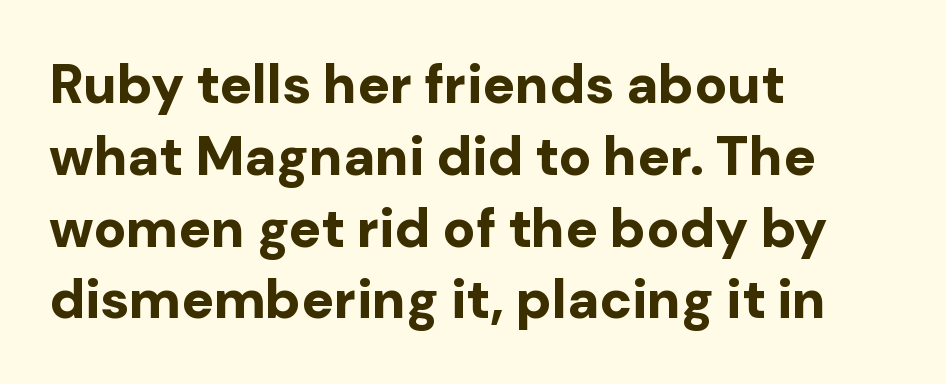
{"serif": "no", "italic": "no", "bold": "yes", "weight": "bold", "width": "normal", "stroke_contrast": "low", "x_height": "medium", "monospaced": "no", "underline": "no", "align": "left", "line_spacing": "normal", "line_spacing_ratio": 1.33, "letter_spacing": "normal", "letter_spacing_em": 0.0, "glyph_px": 54}
